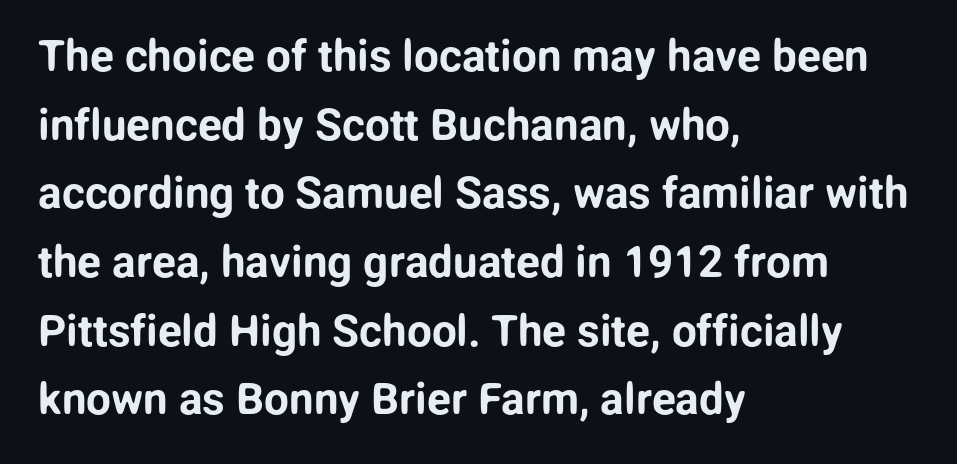
The image shows 44 px sans-serif type, upright; set left-aligned, normal line spacing (1.56x), normal letter spacing, not underlined; low stroke contrast and a medium x-height.
